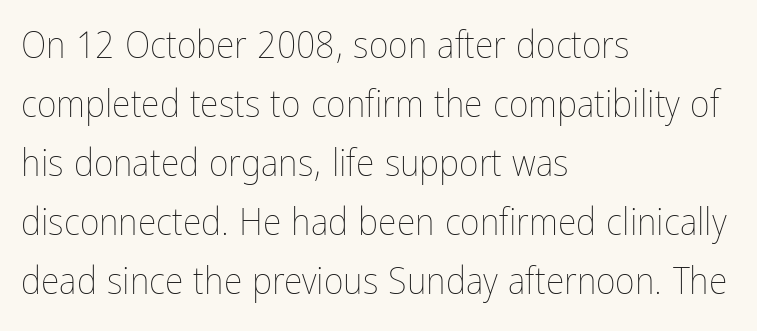
The image shows 38 px thin, condensed type, upright; set left-aligned, normal line spacing (1.55x), normal letter spacing, not underlined; low stroke contrast and a medium x-height.
